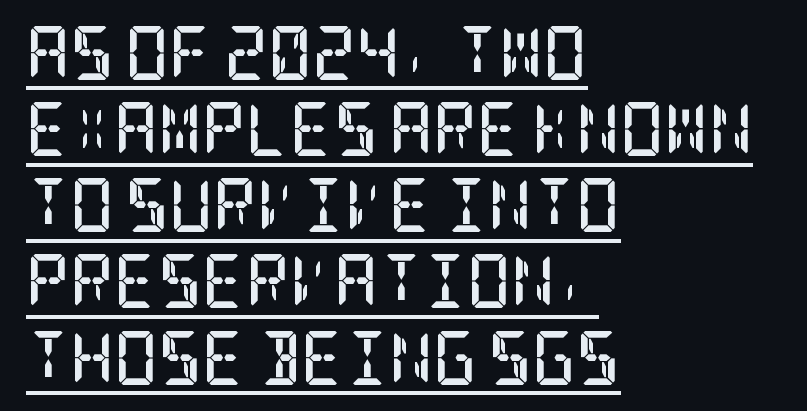
Q: Is the text bold? A: Yes.
Q: Is the text italic (slanted)? A: No, it is upright.
Q: Is the typeface a serif or a sans-serif typeface? A: Serif.
Q: Is the text underlined? A: Yes.
Q: How is the paragraph aligned? A: Left-aligned.
Q: Is the spacing between letters normal or unusually wide? A: Normal.
Q: Is the spacing between lines tight, normal or loose? A: Normal.
Q: Width (condensed, normal, or wide)? A: Condensed.
Q: Stroke contrast? A: Low.
Q: x-height? A: Large.
